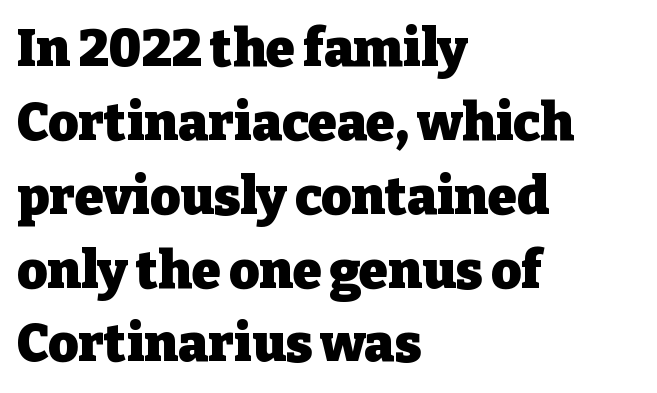
Italic? Not at all — the glyphs are vertical. Does extra space separate the letters? No, they use regular spacing. Caption: multi-line text, flush left, ragged right. The typesetting leans heavy: a genuine bold. These lines are rendered in a variable-pitch font. Line spacing here is normal.
